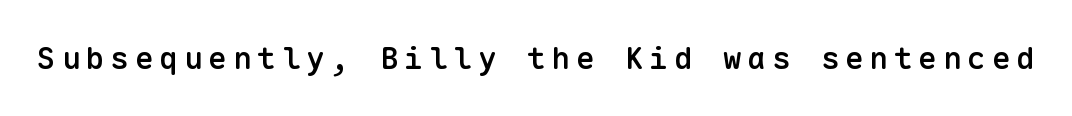
Q: Is the text bold? A: Semi-bold.
Q: Is the text italic (slanted)? A: No, it is upright.
Q: Is the typeface a serif or a sans-serif typeface? A: Sans-serif.
Q: Is the text underlined? A: No.
Q: Width (condensed, normal, or wide)? A: Normal.
Q: Stroke contrast? A: Low.
Q: x-height? A: Medium.
Q: Monospaced? A: Yes.
